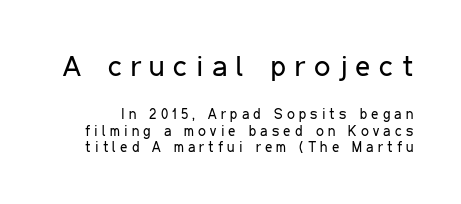
Q: Is the text bold? A: No.
Q: Is the text italic (slanted)? A: No, it is upright.
Q: Is the typeface a serif or a sans-serif typeface? A: Sans-serif.
Q: Is the text underlined? A: No.
Q: Is the spacing between letters normal or unusually wide? A: Unusually wide.
Q: Which block of text is set in a larger size, the first (top) or the second (bottom)? A: The first (top) one.
Q: Width (condensed, normal, or wide)? A: Condensed.
Q: Stroke contrast? A: Low.
Q: x-height? A: Medium.
Q: Monospaced? A: No.
